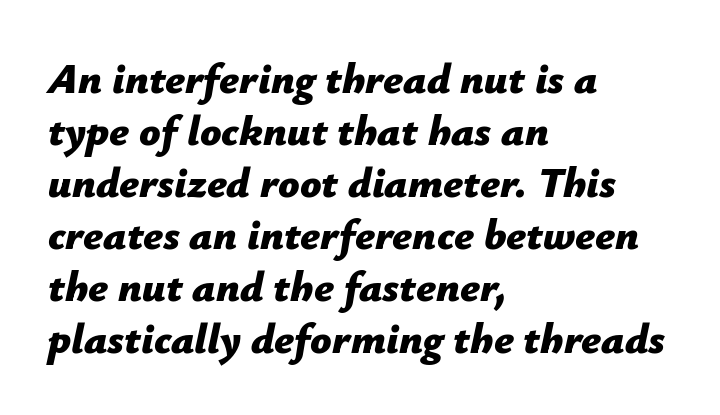
Compared with typical body copy, the letter spacing here is the same. Casual observation: everything's shoved over to the left. Proportional: the letters do not fall into vertical columns. Its strokes are broad and dark, the hallmark of bold type. Posture: slanted.
